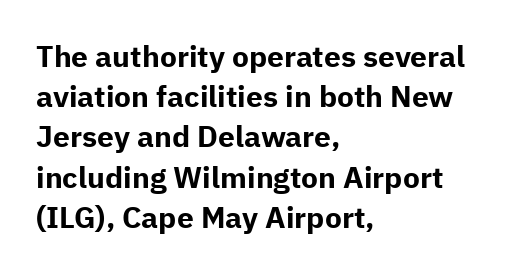
The typesetter chose a ragged-right arrangement here. You'd pick this weight for a headline — it's a proper bold. Decoration check: the copy has no underline. In terms of leading, this rendering sits right in the middle. The letters sit at their default tracking, neither squeezed nor spread. Proportional: the letters do not fall into vertical columns.
